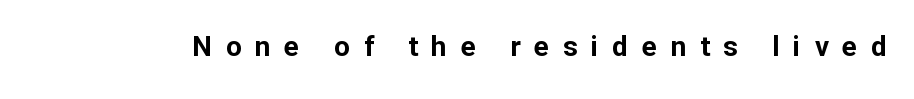
Q: Is the text bold? A: Yes.
Q: Is the text italic (slanted)? A: No, it is upright.
Q: Is the typeface a serif or a sans-serif typeface? A: Sans-serif.
Q: Is the text underlined? A: No.
Q: Is the spacing between letters normal or unusually wide? A: Unusually wide.
Q: Width (condensed, normal, or wide)? A: Normal.
Q: Stroke contrast? A: Low.
Q: x-height? A: Medium.
Q: Monospaced? A: No.
